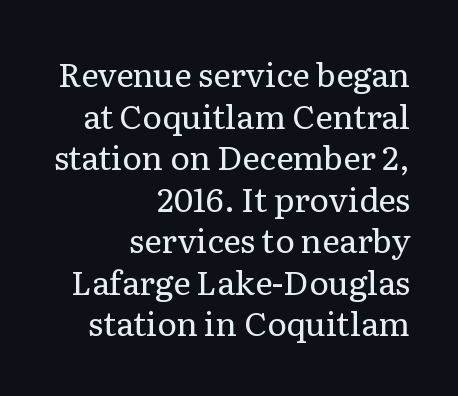
Q: Is the text bold? A: No.
Q: Is the text italic (slanted)? A: No, it is upright.
Q: Is the typeface a serif or a sans-serif typeface? A: Serif.
Q: Is the text underlined? A: No.
Q: How is the paragraph aligned? A: Right-aligned.
Q: Is the spacing between letters normal or unusually wide? A: Normal.
Q: Is the spacing between lines tight, normal or loose? A: Normal.
Q: Width (condensed, normal, or wide)? A: Normal.
Q: Stroke contrast? A: Low.
Q: x-height? A: Medium.
Q: Monospaced? A: No.
